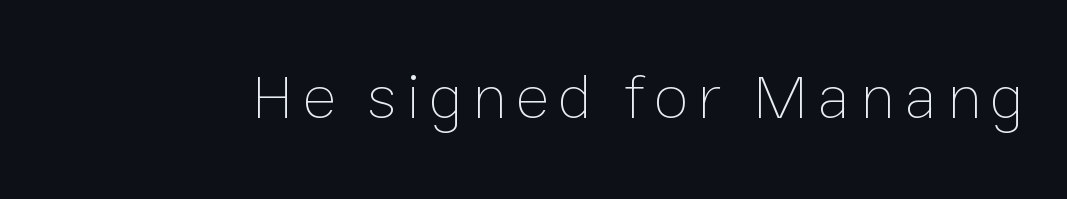
This sample has the flowing, uneven cadence of proportional lettering. Underlining? Definitely not there. Every character sits straight up, as roman type does. Stroke mass is kept to a normal reading level or below.
